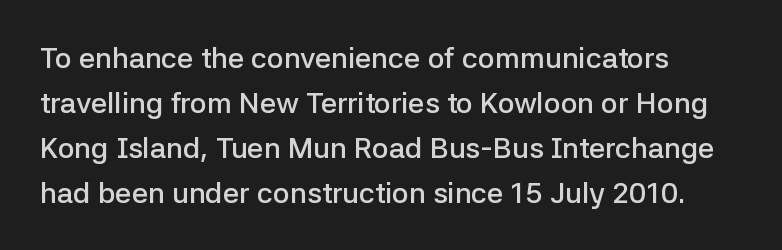
{"serif": "no", "italic": "no", "bold": "semi", "weight": "semibold", "width": "normal", "stroke_contrast": "low", "x_height": "medium", "monospaced": "no", "underline": "no", "align": "left", "line_spacing": "normal", "line_spacing_ratio": 1.55, "letter_spacing": "normal", "letter_spacing_em": 0.0, "glyph_px": 29}
